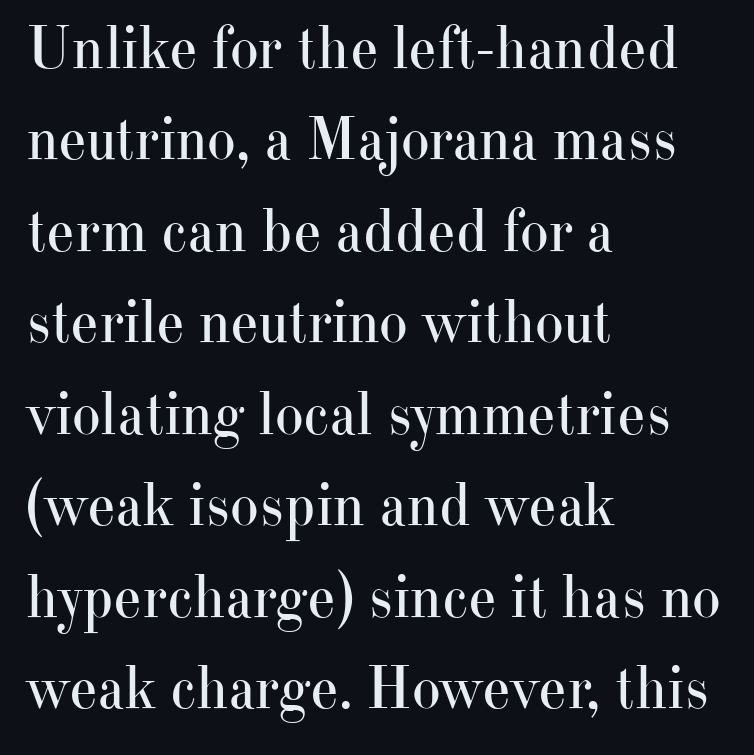
Q: Is the text bold? A: No.
Q: Is the text italic (slanted)? A: No, it is upright.
Q: Is the typeface a serif or a sans-serif typeface? A: Serif.
Q: Is the text underlined? A: No.
Q: How is the paragraph aligned? A: Left-aligned.
Q: Is the spacing between letters normal or unusually wide? A: Normal.
Q: Is the spacing between lines tight, normal or loose? A: Normal.
Q: Width (condensed, normal, or wide)? A: Normal.
Q: Stroke contrast? A: High.
Q: x-height? A: Small.
Q: Monospaced? A: No.
